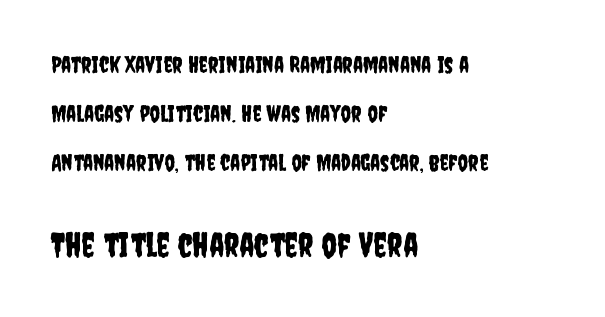
The image shows 34 px condensed sans-serif type, upright; set left-aligned, loose line spacing (2.12x), normal letter spacing, not underlined; the second (bottom) block is 1.48x larger; low stroke contrast and a large x-height.
